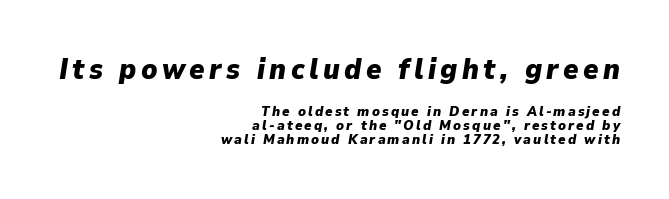
Q: Is the text bold? A: Yes.
Q: Is the text italic (slanted)? A: Yes, it leans right by about 9 degrees.
Q: Is the text underlined? A: No.
Q: How is the paragraph aligned? A: Right-aligned.
Q: Is the spacing between lines tight, normal or loose? A: Tight.
Q: Which block of text is set in a larger size, the first (top) or the second (bottom)? A: The first (top) one.
Q: Width (condensed, normal, or wide)? A: Normal.
Q: Stroke contrast? A: Low.
Q: x-height? A: Medium.
Q: Monospaced? A: No.
